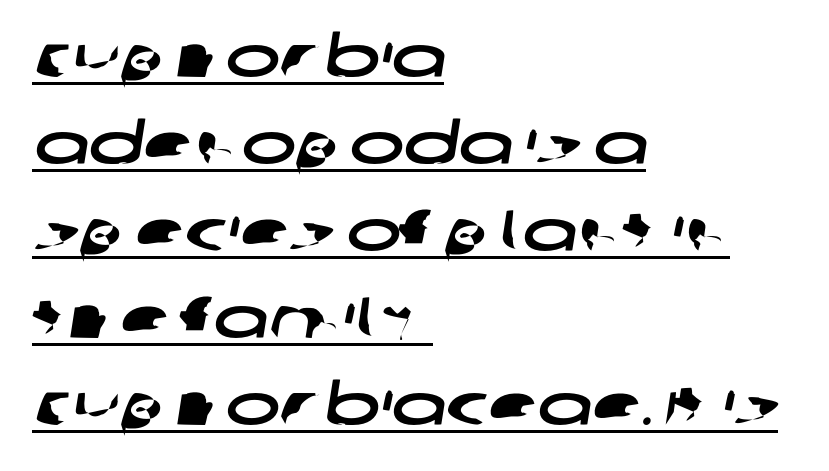
{"serif": "no", "width": "wide", "stroke_contrast": "low", "x_height": "large", "monospaced": "no", "underline": "yes", "align": "left", "line_spacing": "normal", "line_spacing_ratio": 1.5, "letter_spacing": "normal", "letter_spacing_em": 0.0, "glyph_px": 58}
